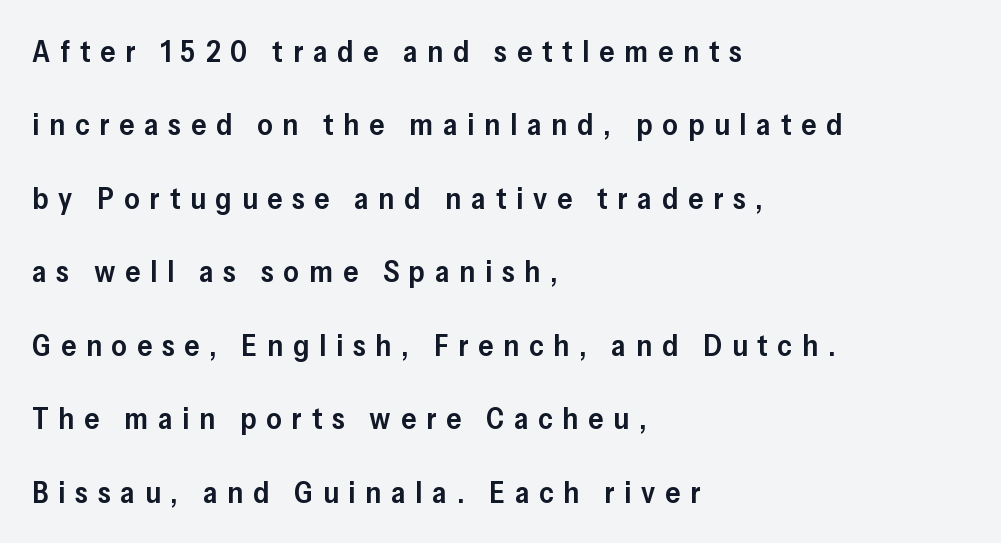
A typesetter would call this leading open, well beyond the default. Heft: intermediate — a semibold. Lines of text with bare space underneath. When letters stand straight like this, we call the style roman or upright.
